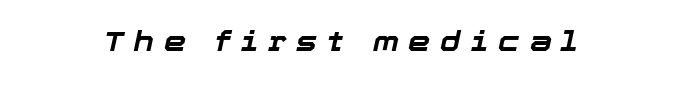
The tracking jumps out immediately: characters are airy and widely separated. This is oblique type, the kind used for emphasis or titles. Rule under the text: the space is simply empty. Here the designer chose a conventional face with non-uniform glyph widths. Is the type bold? Yes — the strokes are clearly thick and heavy.
